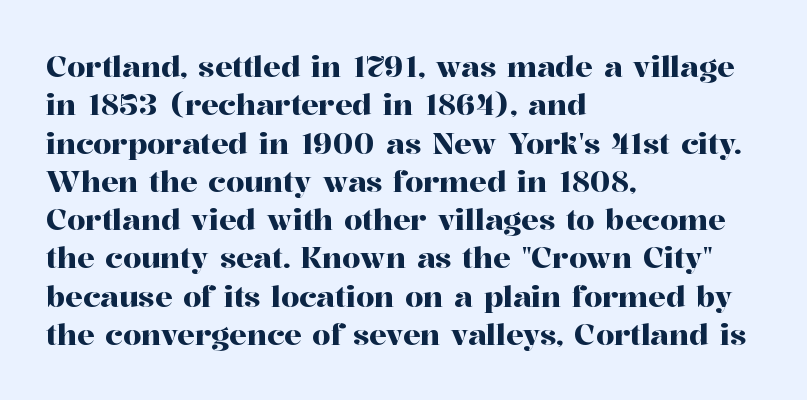
Does extra space separate the letters? No, they use regular spacing. Here the designer chose a conventional face with non-uniform glyph widths. Little horizontal feet cap the strokes, marking this as serif type. In CSS terms this would be text-align: left.
